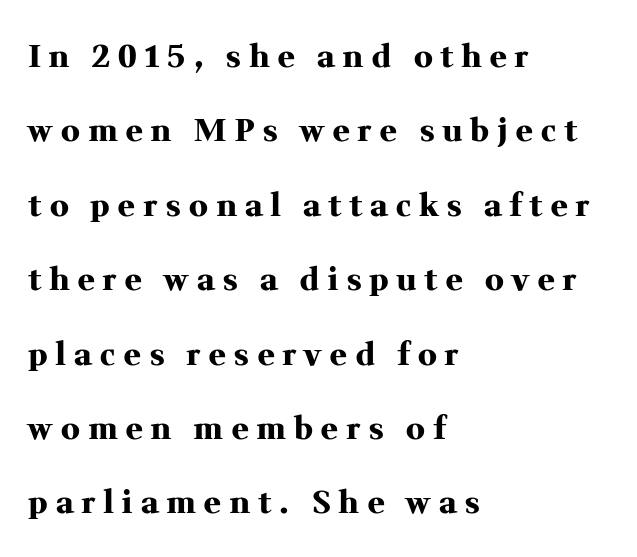
{"serif": "yes", "italic": "no", "bold": "yes", "weight": "heavy", "width": "normal", "stroke_contrast": "medium", "x_height": "medium", "monospaced": "no", "underline": "no", "align": "left", "line_spacing": "loose", "line_spacing_ratio": 2.4, "letter_spacing": "wide", "letter_spacing_em": 0.28, "glyph_px": 31}
